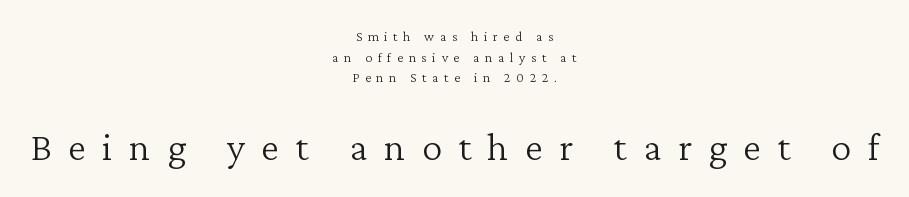
{"serif": "yes", "italic": "no", "bold": "no", "weight": "light", "width": "normal", "stroke_contrast": "low", "x_height": "medium", "monospaced": "no", "underline": "no", "align": "center", "line_spacing": "normal", "line_spacing_ratio": 1.47, "letter_spacing": "wide", "letter_spacing_em": 0.4, "larger_block": "second", "size_ratio": 2.93, "glyph_px": 41}
